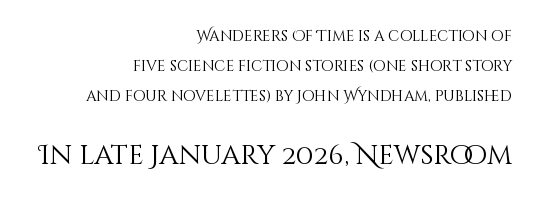
The image shows 27 px text type, upright; set right-aligned, loose line spacing (1.99x), normal letter spacing, not underlined; the second (bottom) block is 1.8x larger.
